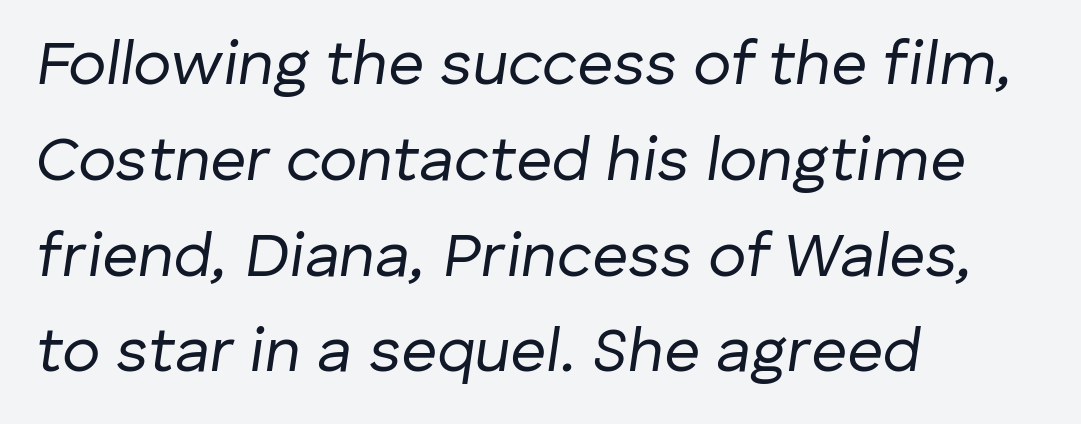
{"italic": "yes", "lean": "right", "slant_degrees": 8, "bold": "no", "weight": "regular", "width": "normal", "stroke_contrast": "low", "x_height": "medium", "monospaced": "no", "underline": "no", "align": "left", "line_spacing": "normal", "line_spacing_ratio": 1.52, "letter_spacing": "normal", "letter_spacing_em": 0.0, "glyph_px": 63}
